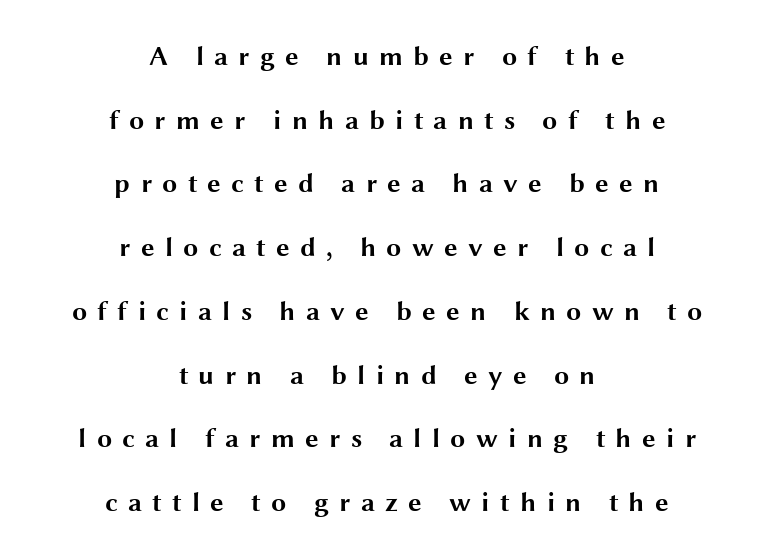
Q: Is the text bold? A: Yes.
Q: Is the text italic (slanted)? A: No, it is upright.
Q: Is the text underlined? A: No.
Q: How is the paragraph aligned? A: Centered.
Q: Is the spacing between letters normal or unusually wide? A: Unusually wide.
Q: Is the spacing between lines tight, normal or loose? A: Loose.
